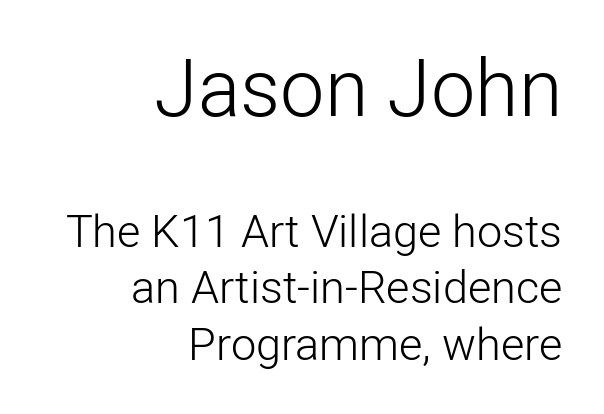
Q: Is the text bold? A: No.
Q: Is the text italic (slanted)? A: No, it is upright.
Q: Is the typeface a serif or a sans-serif typeface? A: Sans-serif.
Q: Is the text underlined? A: No.
Q: How is the paragraph aligned? A: Right-aligned.
Q: Is the spacing between letters normal or unusually wide? A: Normal.
Q: Is the spacing between lines tight, normal or loose? A: Normal.
Q: Which block of text is set in a larger size, the first (top) or the second (bottom)? A: The first (top) one.
Q: Width (condensed, normal, or wide)? A: Normal.
Q: Stroke contrast? A: Low.
Q: x-height? A: Medium.
Q: Monospaced? A: No.
